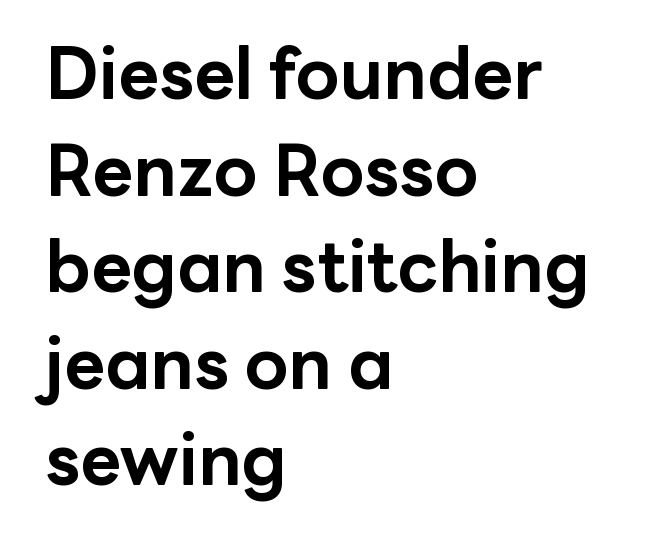
{"serif": "no", "italic": "no", "bold": "yes", "weight": "bold", "width": "normal", "stroke_contrast": "low", "x_height": "medium", "monospaced": "no", "underline": "no", "align": "left", "line_spacing": "normal", "line_spacing_ratio": 1.36, "letter_spacing": "normal", "letter_spacing_em": 0.0, "glyph_px": 71}
